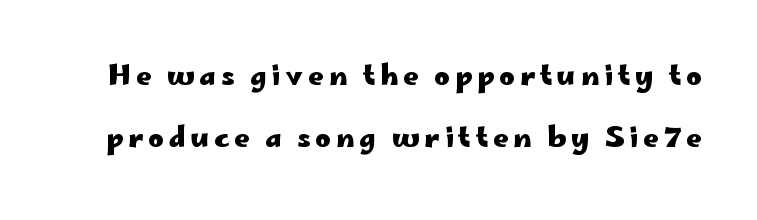
Summary of vertical rhythm: relaxed, with wide interline spacing. Notice how thick the strokes are: this is what a full bold looks like. Tall strokes in this sample are plumb rather than angled. Just letters on the line, the space beneath them empty.
